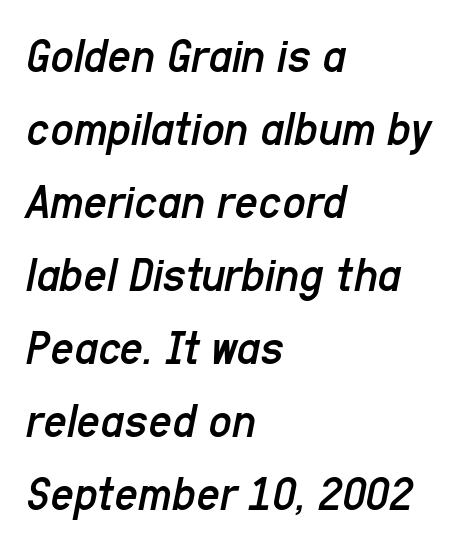
Think of a printed novel: that variable character pitch is what you see here. Each word holds together tightly as a unit, with standard inter-letter gaps. Heft: none added — not bold. A classic flush-left, rag-right setting is used for this passage. Yep, that's italic — everything's leaning. If you measured baseline to baseline, you'd find a middling distance.
